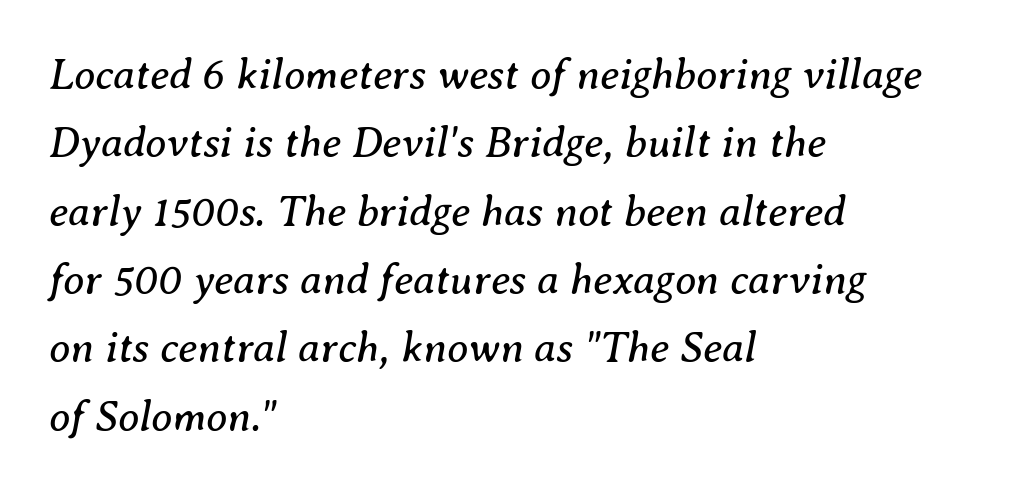
{"serif": "yes", "italic": "yes", "lean": "right", "slant_degrees": 8, "bold": "no", "weight": "regular", "width": "normal", "stroke_contrast": "medium", "x_height": "medium", "monospaced": "no", "underline": "no", "align": "left", "line_spacing": "normal", "line_spacing_ratio": 1.59, "letter_spacing": "normal", "letter_spacing_em": 0.0, "glyph_px": 43}
